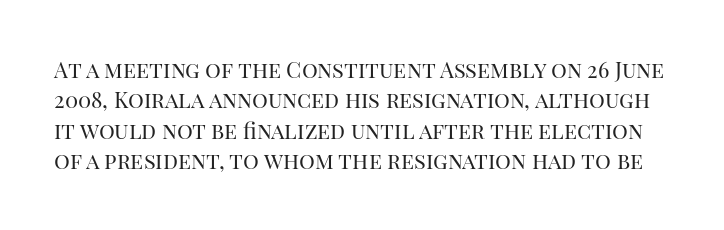
{"italic": "no", "bold": "no", "underline": "no", "line_spacing": "normal", "line_spacing_ratio": 1.38, "letter_spacing": "normal", "letter_spacing_em": 0.0, "glyph_px": 22}
